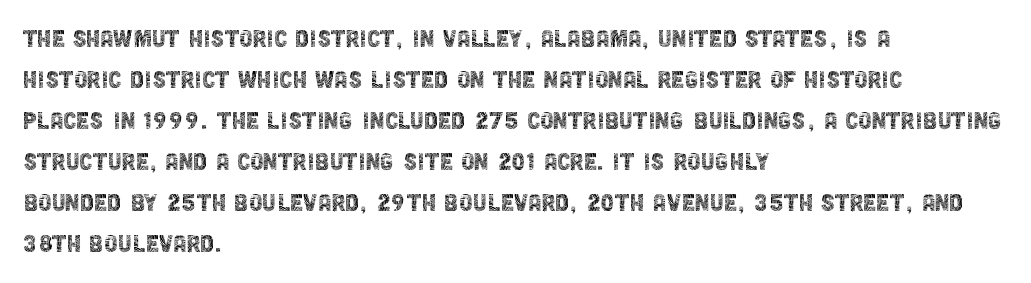
The image shows 30 px thin, condensed sans-serif type, upright; set left-aligned, normal line spacing (1.37x), normal letter spacing, not underlined; a large x-height.
